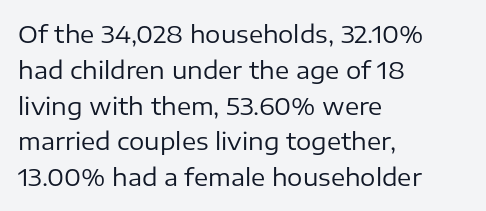
The image shows 24 px text type, upright; set left-aligned, normal line spacing (1.49x), normal letter spacing, not underlined.
